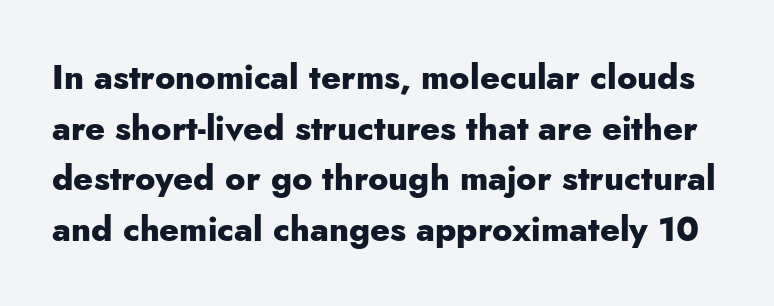
Q: Is the text bold? A: Yes.
Q: Is the text italic (slanted)? A: No, it is upright.
Q: Is the typeface a serif or a sans-serif typeface? A: Sans-serif.
Q: Is the text underlined? A: No.
Q: Is the spacing between letters normal or unusually wide? A: Normal.
Q: Is the spacing between lines tight, normal or loose? A: Normal.
Q: Width (condensed, normal, or wide)? A: Normal.
Q: Stroke contrast? A: Low.
Q: x-height? A: Small.
Q: Monospaced? A: No.
